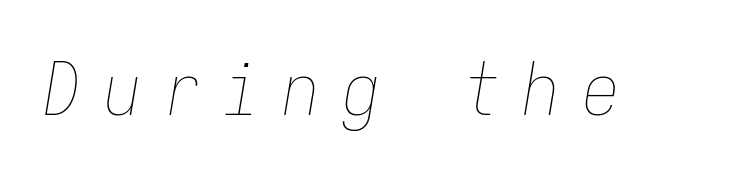
The image shows 73 px thin, condensed type, italic (leaning right), monospaced; set unusually wide letter spacing (+0.32 em), not underlined; low stroke contrast and a medium x-height.
